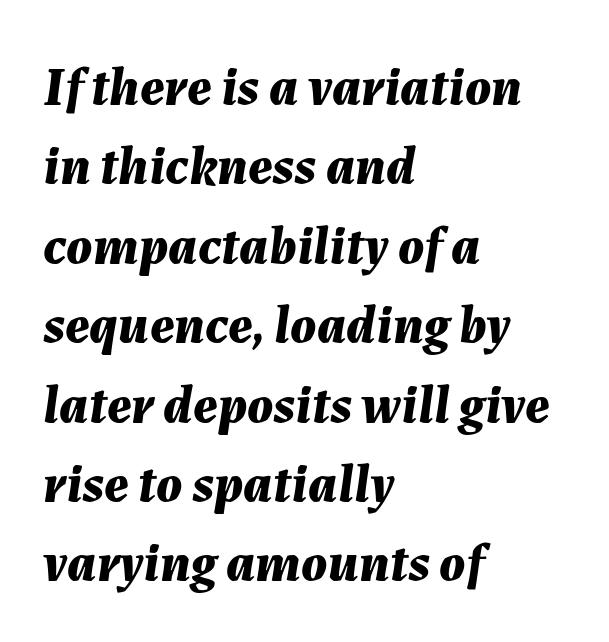
The image shows 54 px bold type, italic (leaning right); set left-aligned, normal line spacing (1.47x), normal letter spacing, not underlined; medium stroke contrast and a medium x-height.
